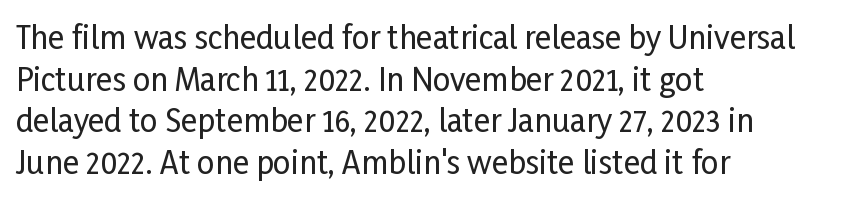
{"serif": "no", "italic": "no", "width": "condensed", "stroke_contrast": "low", "x_height": "medium", "monospaced": "no", "underline": "no", "align": "left", "line_spacing": "normal", "line_spacing_ratio": 1.34, "letter_spacing": "normal", "letter_spacing_em": 0.0, "glyph_px": 31}
